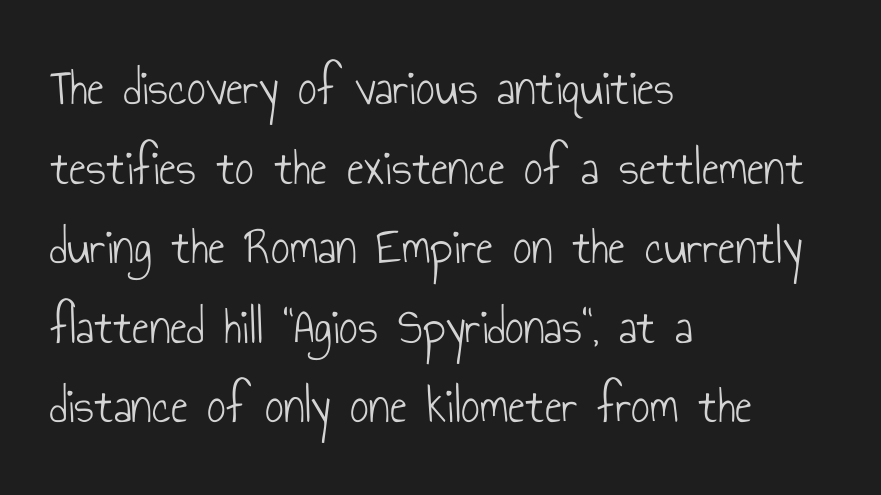
Weight: not bold — regular or lighter. A normal amount of white space separates one row of letters from the next. These lines stack with their left ends in a neat column. The designer went with a sans here, leaving each stem footless. The specimen omits any rule beneath the text block's lines. The face used here is proportionally spaced, like ordinary book or web type.
